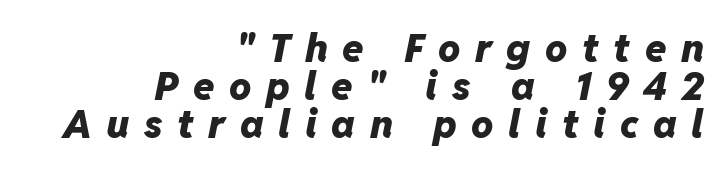
Would a proofreader flag this as italicized? Yes. The rendering anchors every line to the right-hand side. A typesetter would call this proportional, since set widths differ per character. Beneath every word, the page is bare. Emphasis by weight is at full strength: bold. The designer dialed line spacing down below the default.
